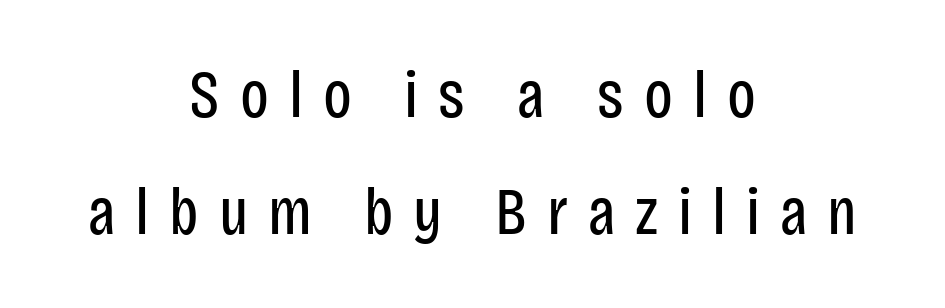
The image shows 66 px regular-weight, condensed sans-serif type, upright; set centered, line spacing 1.78x, unusually wide letter spacing (+0.3 em), not underlined; low stroke contrast and a large x-height.
